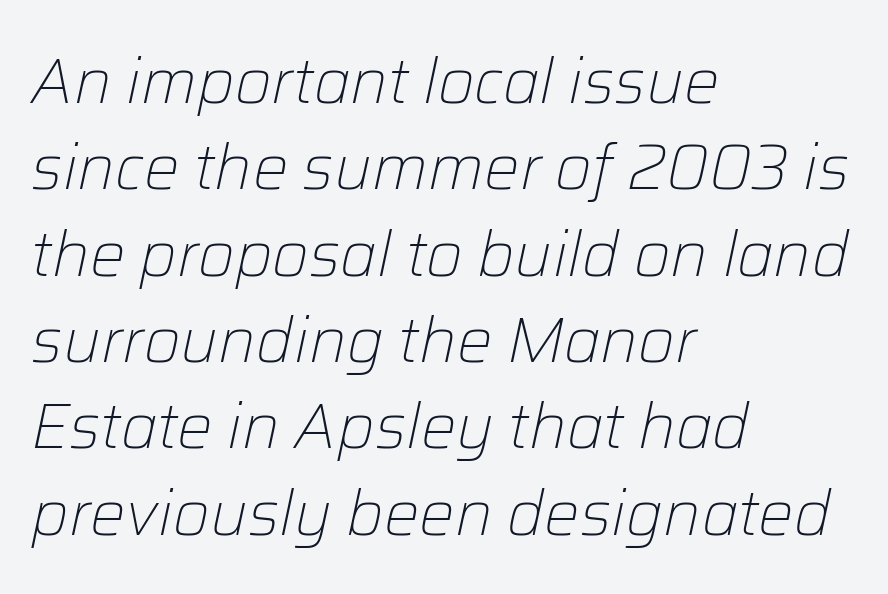
{"italic": "yes", "lean": "right", "slant_degrees": 12, "bold": "no", "weight": "light", "width": "normal", "stroke_contrast": "low", "x_height": "medium", "monospaced": "no", "underline": "no", "align": "left", "line_spacing": "normal", "line_spacing_ratio": 1.37, "letter_spacing": "normal", "letter_spacing_em": 0.0, "glyph_px": 63}
